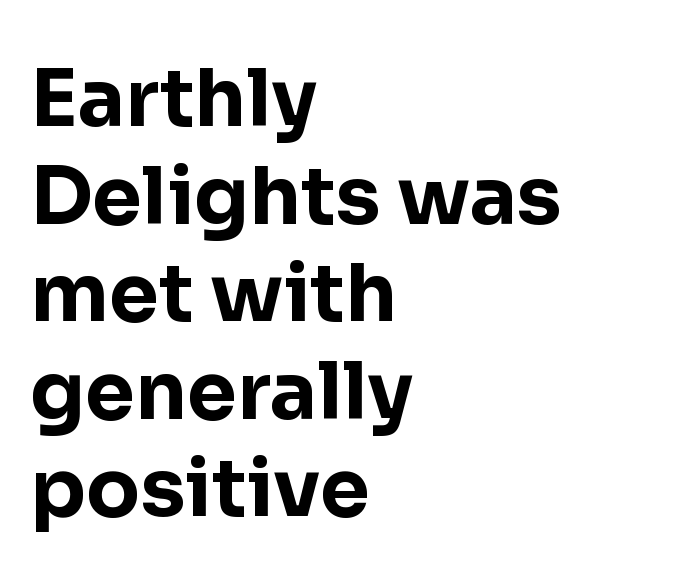
The image shows 80 px bold sans-serif type, upright; set left-aligned, line spacing 1.22x, normal letter spacing, not underlined; low stroke contrast and a medium x-height.
